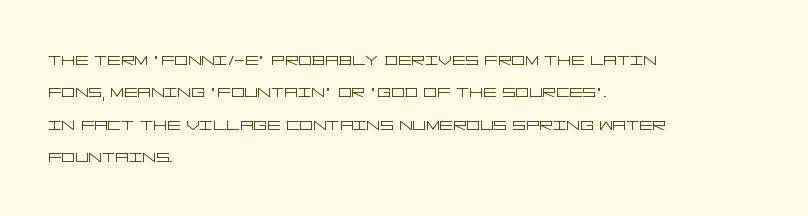
{"italic": "no", "bold": "no", "underline": "no", "align": "left", "line_spacing": "normal", "line_spacing_ratio": 1.54, "letter_spacing": "normal", "letter_spacing_em": 0.0, "glyph_px": 21}
